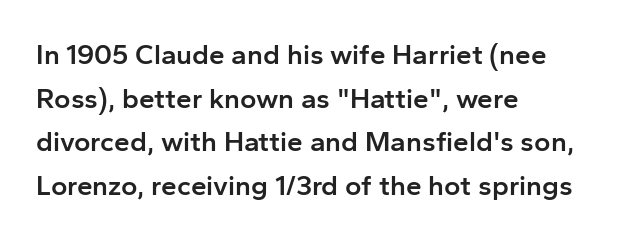
The space directly below the letters is spotless. Each new line begins a customary step beneath the previous one. On the weight axis this lands at semibold, roughly 600. You could not count columns in this text — the font is proportionally spaced.
